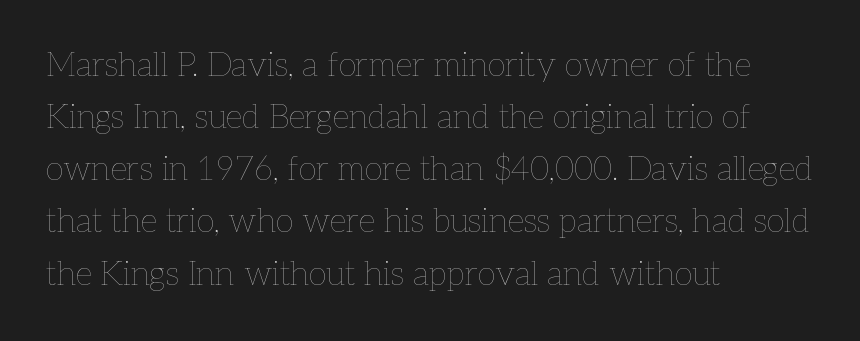
The gaps between neighbouring characters are ordinary and unremarkable. Horizontal alignment here is leftward, the default for most running prose. Is this a fixed-width face? No — the glyphs have proportional, varying widths. The foot of each line stays bare and open.
